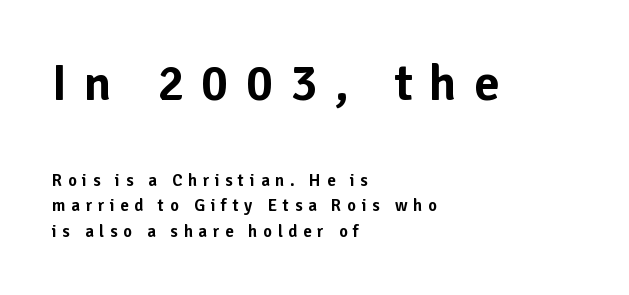
Q: Is the text italic (slanted)? A: No, it is upright.
Q: Is the typeface a serif or a sans-serif typeface? A: Sans-serif.
Q: Is the text underlined? A: No.
Q: How is the paragraph aligned? A: Left-aligned.
Q: Is the spacing between letters normal or unusually wide? A: Unusually wide.
Q: Is the spacing between lines tight, normal or loose? A: Normal.
Q: Which block of text is set in a larger size, the first (top) or the second (bottom)? A: The first (top) one.
Q: Width (condensed, normal, or wide)? A: Normal.
Q: Stroke contrast? A: Low.
Q: x-height? A: Medium.
Q: Monospaced? A: No.
